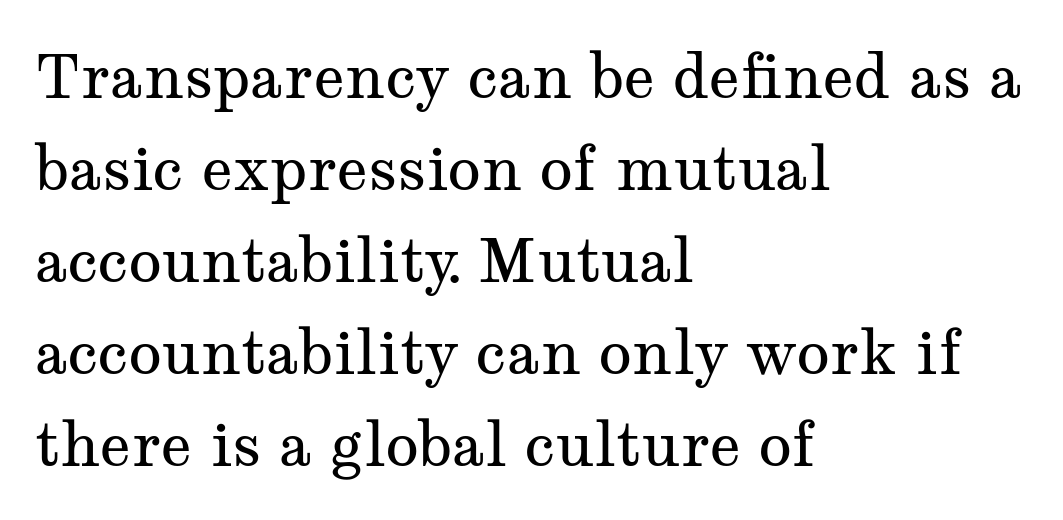
The image shows 61 px regular-weight, wide serif type, upright; set left-aligned, normal line spacing (1.51x), normal letter spacing, not underlined; medium stroke contrast and a medium x-height.
